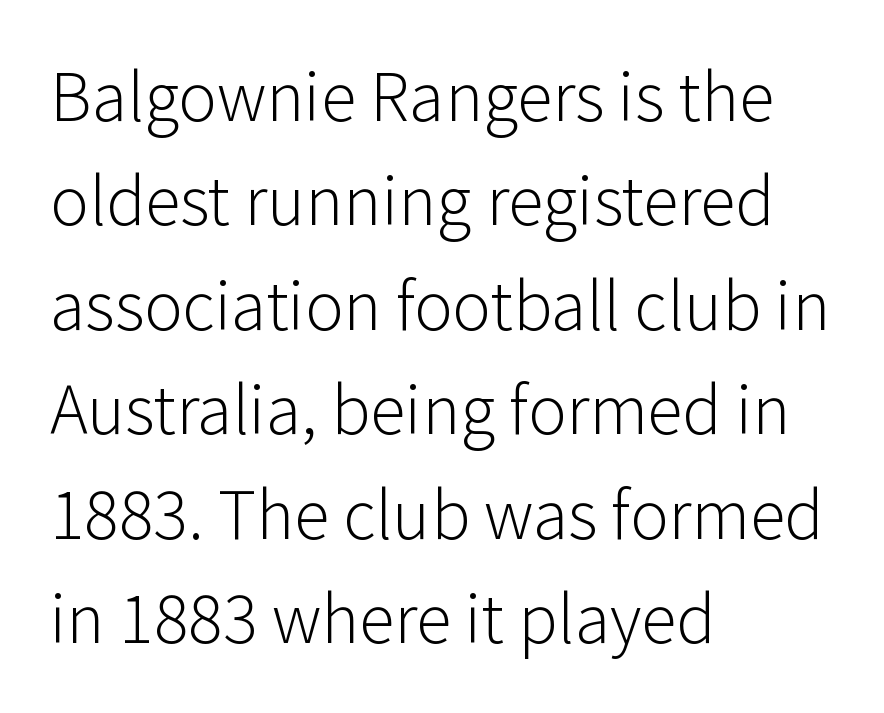
{"serif": "no", "italic": "no", "bold": "no", "weight": "light", "width": "normal", "stroke_contrast": "low", "x_height": "medium", "monospaced": "no", "underline": "no", "align": "left", "line_spacing": "normal", "line_spacing_ratio": 1.45, "letter_spacing": "normal", "letter_spacing_em": 0.0, "glyph_px": 72}
